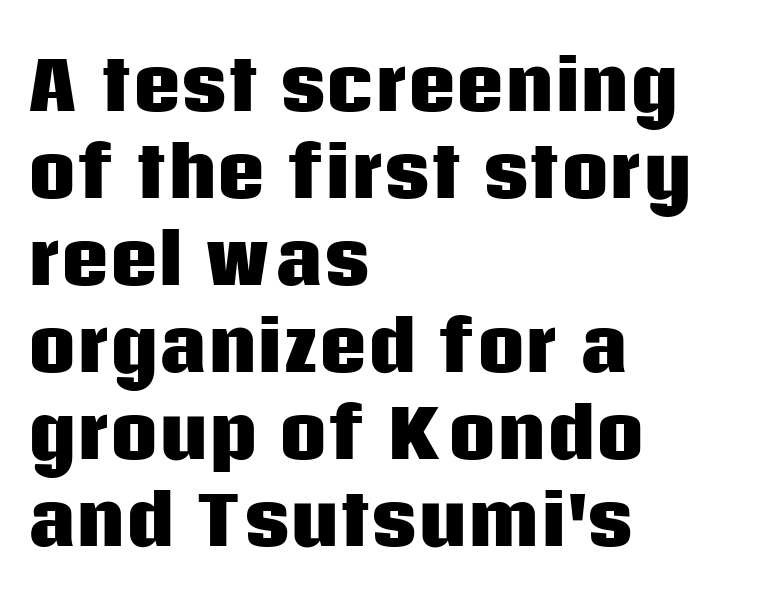
The image shows 67 px heavy sans-serif type, upright; set left-aligned, normal line spacing (1.3x), normal letter spacing, not underlined; low stroke contrast and a large x-height.
